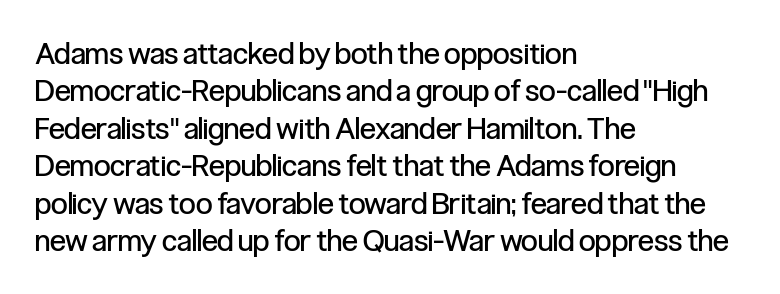
The image shows 30 px regular-weight, condensed sans-serif type, upright; set left-aligned, normal line spacing (1.25x), normal letter spacing, not underlined; low stroke contrast and a medium x-height.
